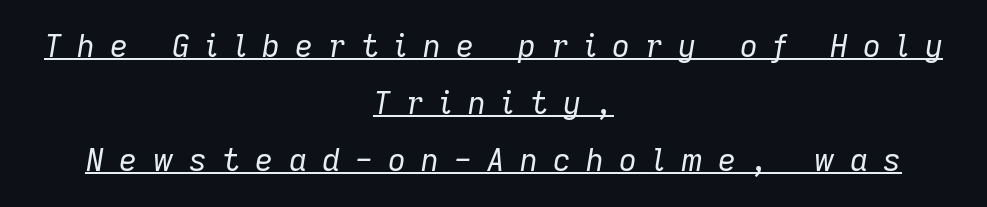
Q: Is the text bold? A: No.
Q: Is the text italic (slanted)? A: Yes, it leans right by about 9 degrees.
Q: Is the text underlined? A: Yes.
Q: How is the paragraph aligned? A: Centered.
Q: Is the spacing between letters normal or unusually wide? A: Unusually wide.
Q: Width (condensed, normal, or wide)? A: Normal.
Q: Stroke contrast? A: Low.
Q: x-height? A: Medium.
Q: Monospaced? A: No.
